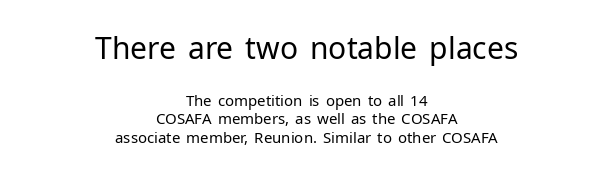
There is no visible air inserted between adjacent glyphs. The rendering shows plain stroke endings on the letterforms — a sans-serif design. The letters advance in unequal steps, a hallmark of proportional type. If you squint, the top block still reads clearly — it's the larger of the two. Plain, unruled lines of type.
